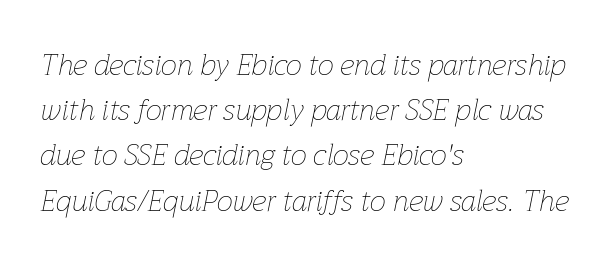
{"italic": "yes", "lean": "right", "slant_degrees": 12, "bold": "no", "weight": "thin", "width": "normal", "stroke_contrast": "low", "x_height": "medium", "monospaced": "no", "underline": "no", "align": "left", "line_spacing": "normal", "line_spacing_ratio": 1.56, "letter_spacing": "normal", "letter_spacing_em": 0.0, "glyph_px": 29}
